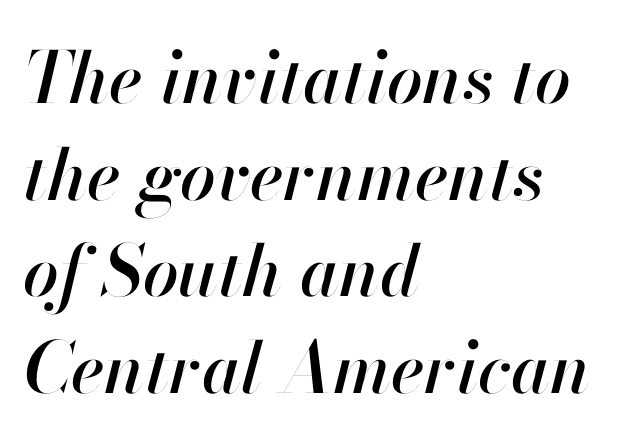
The passage shown is typed in a proportional face where columns would drift. Tall strokes in this sample are angled rather than plumb. In terms of letterspacing, this is plain default setting. Anything drawn beneath the words? Only blank space.
